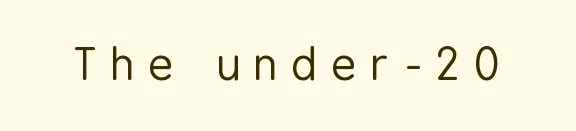
{"serif": "no", "italic": "no", "bold": "no", "weight": "regular", "width": "condensed", "stroke_contrast": "low", "x_height": "medium", "monospaced": "no", "underline": "no", "letter_spacing": "wide", "letter_spacing_em": 0.32, "glyph_px": 44}
